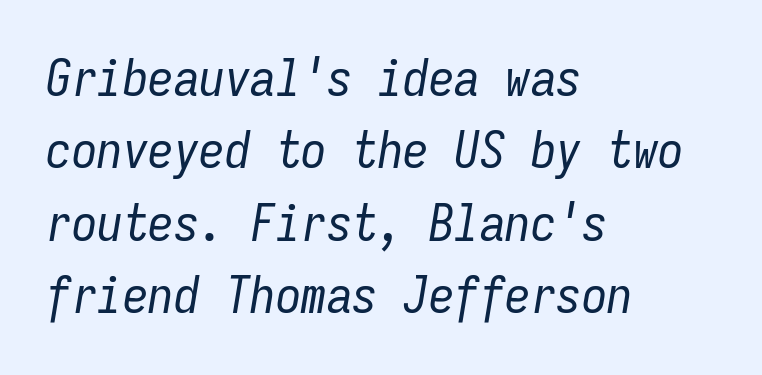
{"italic": "yes", "lean": "right", "slant_degrees": 9, "bold": "no", "weight": "regular", "width": "condensed", "stroke_contrast": "low", "x_height": "medium", "monospaced": "yes", "underline": "no", "align": "left", "line_spacing": "normal", "line_spacing_ratio": 1.42, "letter_spacing": "normal", "letter_spacing_em": 0.0, "glyph_px": 51}
